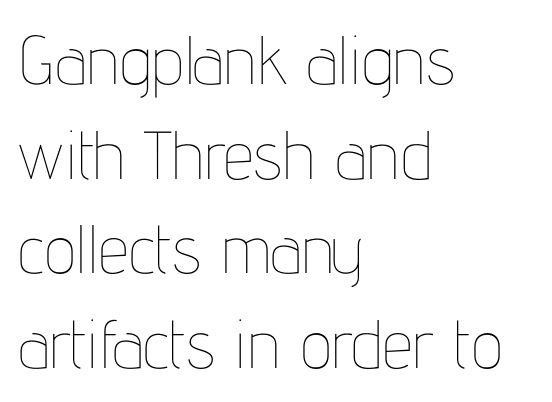
The font sits on the lighter half of the weight spectrum, regular included. A student would call this left alignment; a typographer would say flush left, rag right. How would I describe the line gaps? Plain and ordinary. The gaps between neighbouring characters are ordinary and unremarkable.
